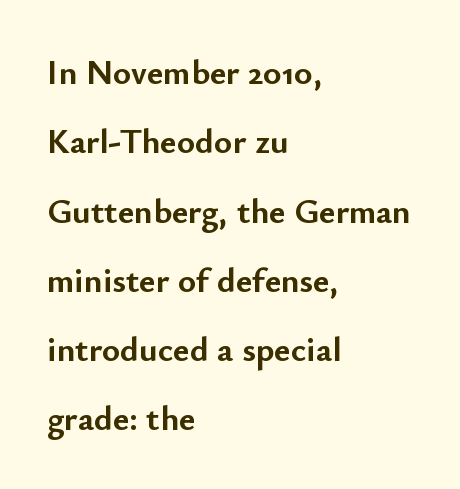
{"serif": "no", "italic": "no", "bold": "yes", "weight": "semibold", "width": "normal", "stroke_contrast": "low", "x_height": "small", "monospaced": "no", "underline": "no", "align": "left", "line_spacing": "loose", "line_spacing_ratio": 1.98, "letter_spacing": "normal", "letter_spacing_em": 0.0, "glyph_px": 35}
